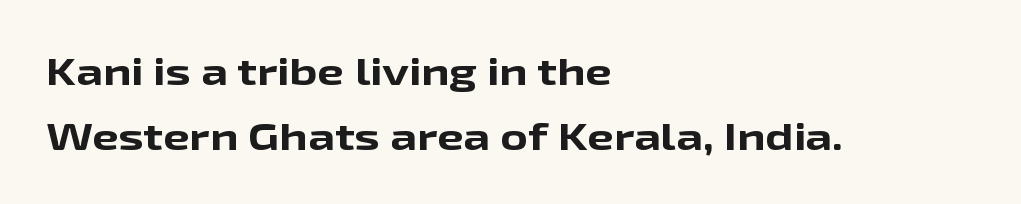
The rendering anchors every line to the left-hand side. You can tell from the bare stems that sans-serif type was used. Is the type bold? Yes — the strokes are clearly thick and heavy. Each letter keeps its own natural width here, so spacing adapts to shape.
